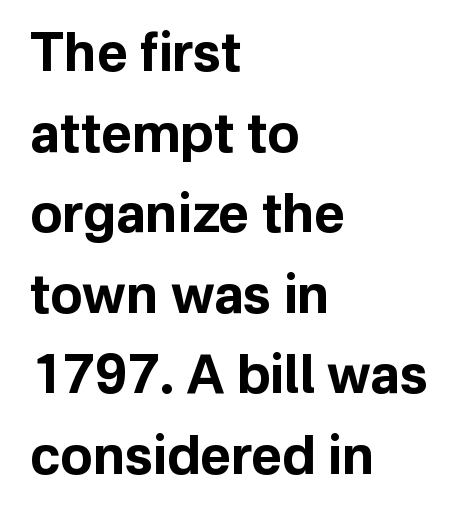
The image shows 53 px bold sans-serif type, upright; set left-aligned, normal line spacing (1.52x), normal letter spacing, not underlined; low stroke contrast and a medium x-height.
